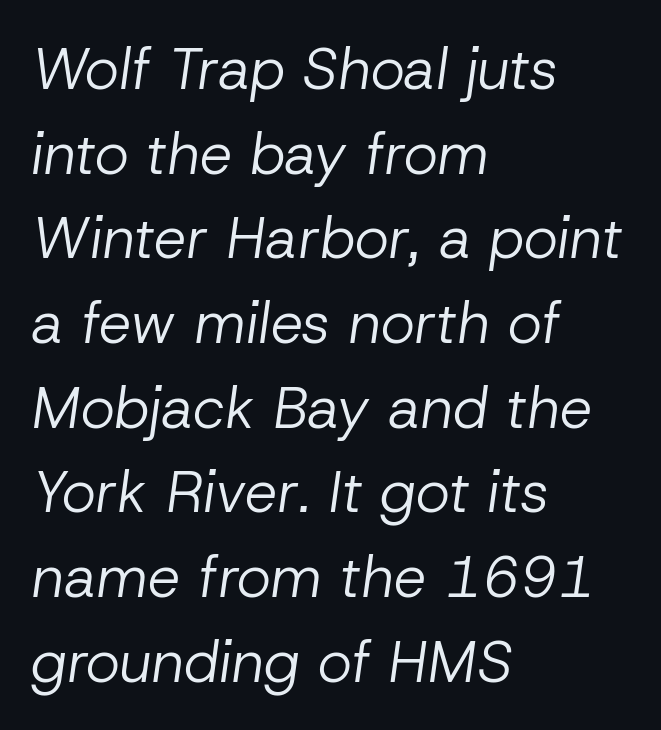
Q: Is the text bold? A: No.
Q: Is the text italic (slanted)? A: Yes, it leans right by about 8 degrees.
Q: Is the text underlined? A: No.
Q: How is the paragraph aligned? A: Left-aligned.
Q: Is the spacing between letters normal or unusually wide? A: Normal.
Q: Is the spacing between lines tight, normal or loose? A: Normal.
Q: Width (condensed, normal, or wide)? A: Normal.
Q: Stroke contrast? A: Low.
Q: x-height? A: Medium.
Q: Monospaced? A: No.
